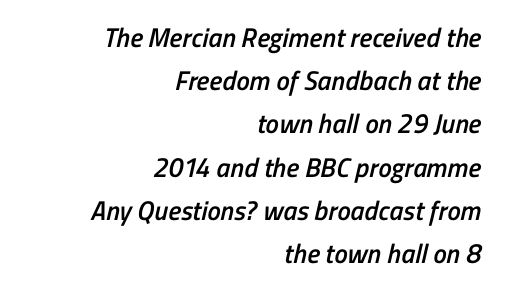
The image shows 27 px text type; set right-aligned, normal line spacing (1.6x), normal letter spacing, not underlined.
